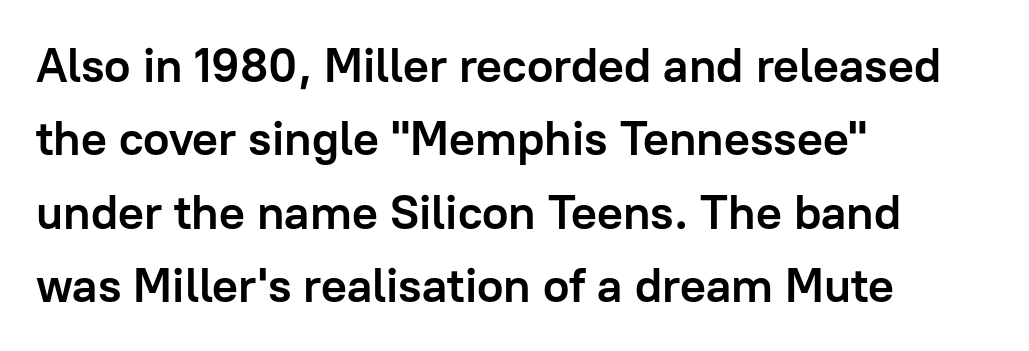
Q: Is the text bold? A: Yes.
Q: Is the text italic (slanted)? A: No, it is upright.
Q: Is the typeface a serif or a sans-serif typeface? A: Sans-serif.
Q: Is the text underlined? A: No.
Q: How is the paragraph aligned? A: Left-aligned.
Q: Is the spacing between letters normal or unusually wide? A: Normal.
Q: Is the spacing between lines tight, normal or loose? A: Normal.
Q: Width (condensed, normal, or wide)? A: Normal.
Q: Stroke contrast? A: Low.
Q: x-height? A: Medium.
Q: Monospaced? A: No.
